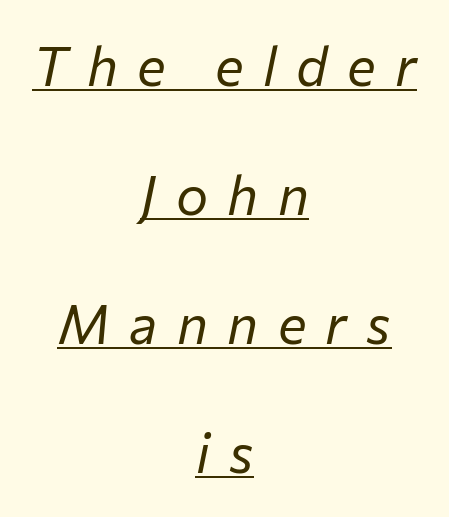
Q: Is the text bold? A: No.
Q: Is the text italic (slanted)? A: Yes, it leans right by about 12 degrees.
Q: Is the text underlined? A: Yes.
Q: How is the paragraph aligned? A: Centered.
Q: Is the spacing between letters normal or unusually wide? A: Unusually wide.
Q: Is the spacing between lines tight, normal or loose? A: Loose.
Q: Width (condensed, normal, or wide)? A: Normal.
Q: Stroke contrast? A: Low.
Q: x-height? A: Medium.
Q: Monospaced? A: No.
